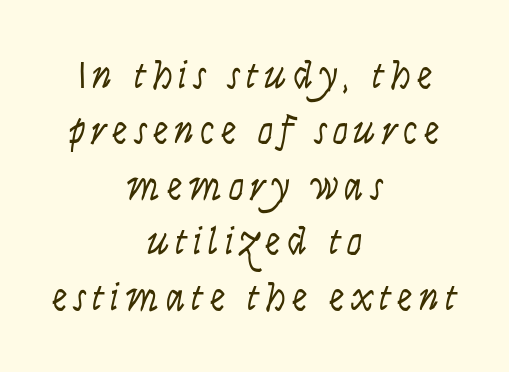
The glyphs in this specimen are sans serif. The block of text has a typical density, with ordinary space between rows. The strokes are not fattened; the text isn't bold.
